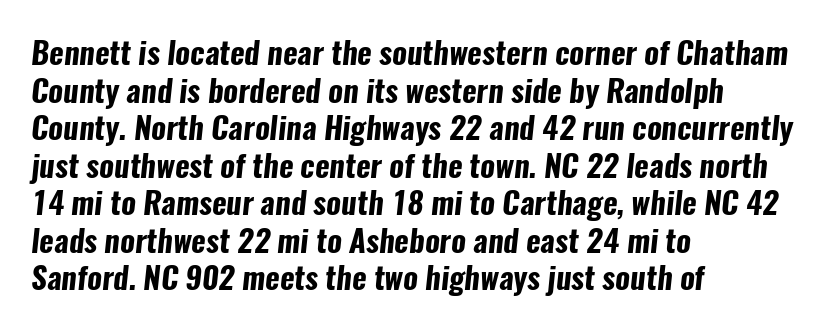
The image shows 31 px bold, condensed sans-serif type; set left-aligned, line spacing 1.21x, normal letter spacing, not underlined; low stroke contrast and a medium x-height.
